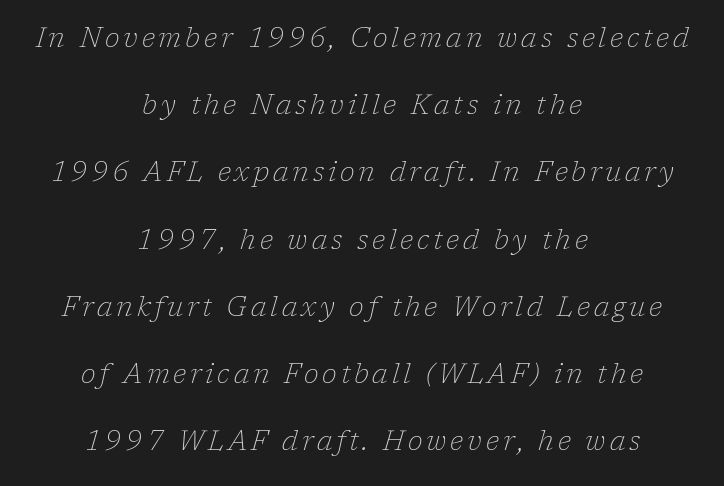
The image shows 27 px text type, italic (leaning right); set centered, loose line spacing (2.49x), not underlined.
